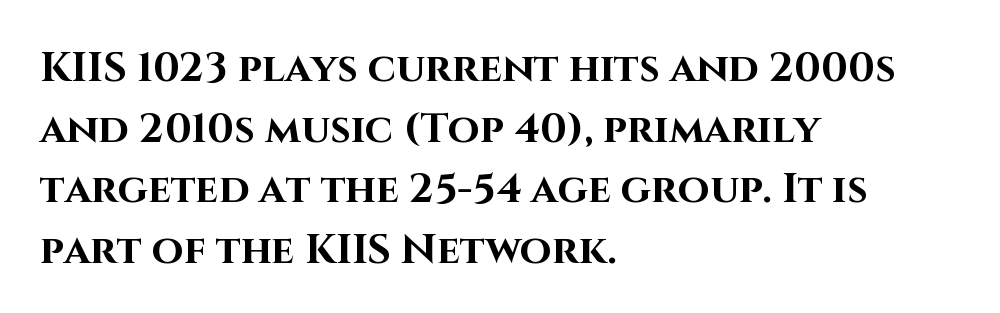
{"serif": "no", "italic": "no", "bold": "yes", "weight": "bold", "width": "normal", "stroke_contrast": "high", "x_height": "large", "monospaced": "no", "underline": "no", "align": "left", "line_spacing": "normal", "line_spacing_ratio": 1.48, "letter_spacing": "normal", "letter_spacing_em": 0.0, "glyph_px": 41}
